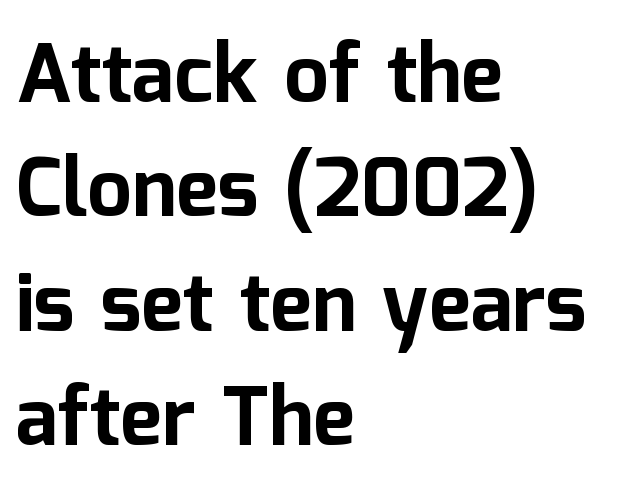
The image shows 80 px bold sans-serif type, upright; set left-aligned, normal line spacing (1.43x), normal letter spacing, not underlined; low stroke contrast and a medium x-height.
